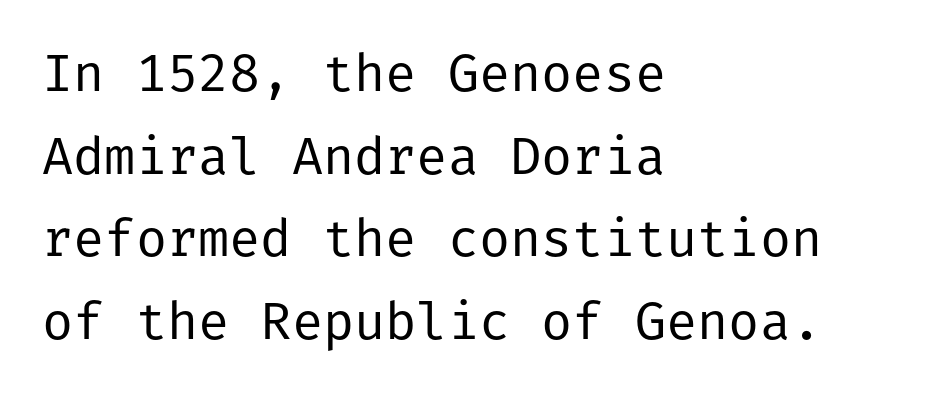
Q: Is the text bold? A: No.
Q: Is the text italic (slanted)? A: No, it is upright.
Q: Is the typeface a serif or a sans-serif typeface? A: Sans-serif.
Q: Is the text underlined? A: No.
Q: How is the paragraph aligned? A: Left-aligned.
Q: Is the spacing between letters normal or unusually wide? A: Normal.
Q: Is the spacing between lines tight, normal or loose? A: Normal.
Q: Width (condensed, normal, or wide)? A: Normal.
Q: Stroke contrast? A: Low.
Q: x-height? A: Medium.
